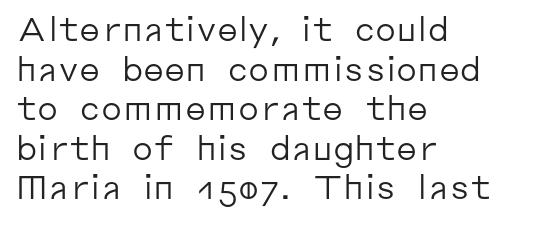
Spacing verdict: proportional, widths tailored to each character. Posture: vertical. Where is the straight margin? On the left. These glyphs show unthickened strokes, regular width or finer. Note: no serifs on the glyphs. Letters rest on an invisible, unmarked baseline.
